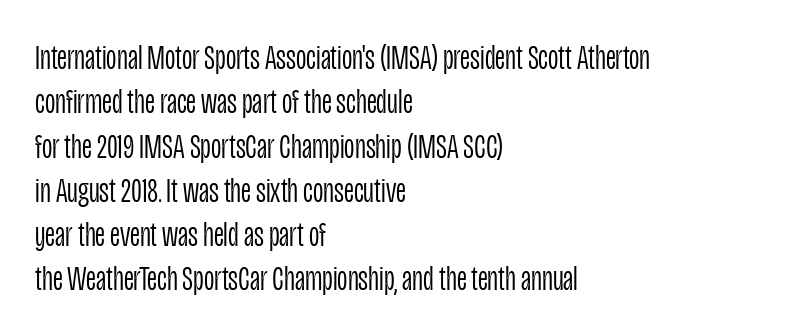
Grotesque or geometric, the face here clearly has no serifs. This sample has the flowing, uneven cadence of proportional lettering. Bold? No — there's no thickening of the strokes. The paragraph shown leans on its left margin. Has an underline been added? It has not. No extra tracking has been applied to these lines.
